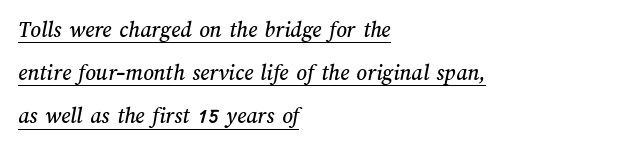
The setting favours the left margin, as ordinary paragraphs usually do. This sample uses plain, unmodified letter spacing. The lettering is marked with a stroke running underneath it.
